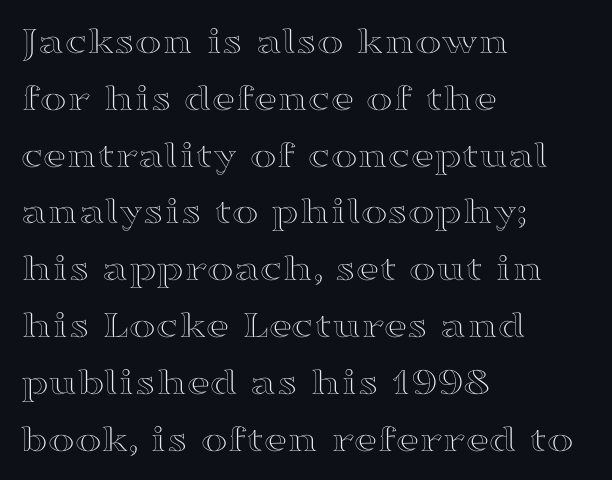
Q: Is the text italic (slanted)? A: No, it is upright.
Q: Is the text underlined? A: No.
Q: How is the paragraph aligned? A: Left-aligned.
Q: Is the spacing between letters normal or unusually wide? A: Normal.
Q: Is the spacing between lines tight, normal or loose? A: Normal.
Q: Width (condensed, normal, or wide)? A: Wide.
Q: x-height? A: Medium.
Q: Monospaced? A: No.
